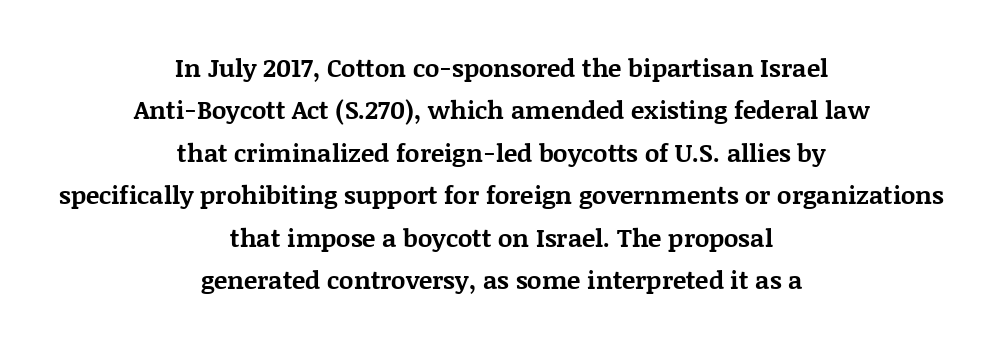
The typesetting leans heavy: a genuine bold. Letters rest on an invisible, unmarked baseline. Ascenders rise straight up at ninety degrees. How are the letters spaced? Ordinarily, with no added tracking. Visually the block forms a symmetrical silhouette, jagged on both flanks.
